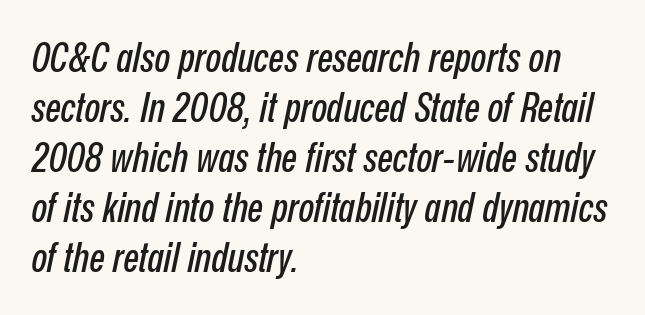
{"italic": "yes", "lean": "right", "slant_degrees": 12, "width": "condensed", "stroke_contrast": "low", "x_height": "medium", "monospaced": "no", "underline": "no", "align": "left", "line_spacing_ratio": 1.22, "letter_spacing": "normal", "letter_spacing_em": 0.0, "glyph_px": 41}
